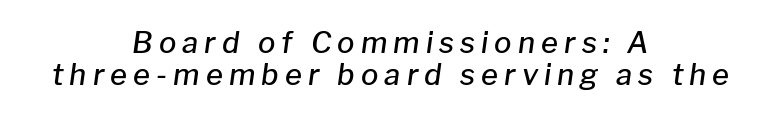
{"italic": "yes", "lean": "right", "slant_degrees": 8, "bold": "semi", "weight": "semibold", "width": "normal", "stroke_contrast": "low", "x_height": "medium", "monospaced": "no", "underline": "no", "align": "center", "line_spacing": "tight", "line_spacing_ratio": 1.09, "letter_spacing": "wide", "letter_spacing_em": 0.21, "glyph_px": 29}
